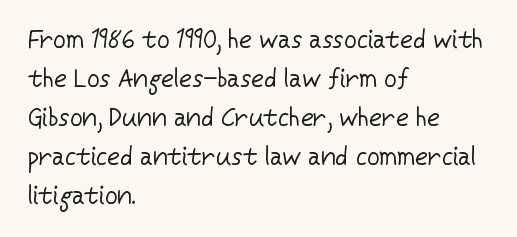
{"italic": "no", "bold": "no", "underline": "no", "align": "left", "line_spacing": "normal", "line_spacing_ratio": 1.56, "letter_spacing": "normal", "letter_spacing_em": 0.0, "glyph_px": 25}
